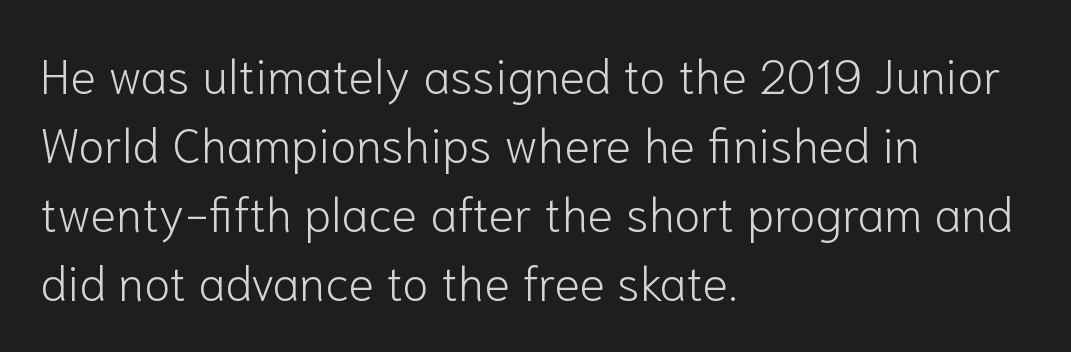
{"serif": "no", "italic": "no", "bold": "no", "weight": "light", "width": "normal", "stroke_contrast": "low", "x_height": "medium", "monospaced": "no", "underline": "no", "align": "left", "line_spacing": "normal", "line_spacing_ratio": 1.44, "letter_spacing": "normal", "letter_spacing_em": 0.0, "glyph_px": 48}
